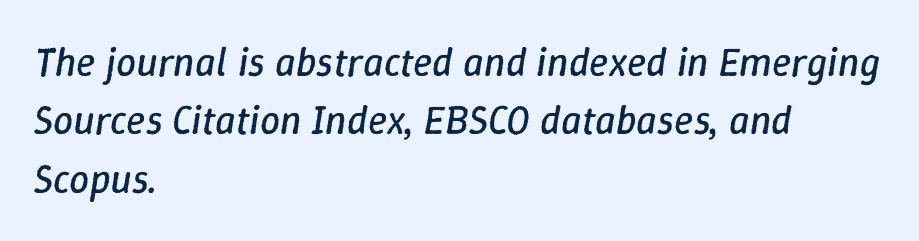
The image shows 40 px regular-weight type, italic (leaning right); set left-aligned, normal line spacing (1.46x), normal letter spacing, not underlined; low stroke contrast and a medium x-height.
